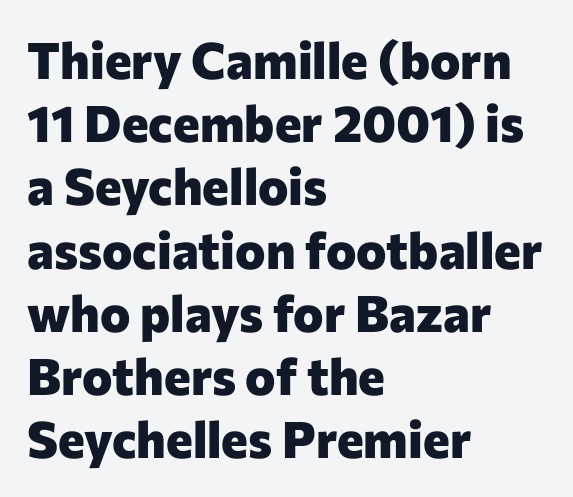
Each letter's strokes conclude bluntly, with no projecting serifs. Heavy-handed strokes throughout: this text is bold. The passage shown is not underscored anywhere. This is roman type, the default non-slanted kind.
